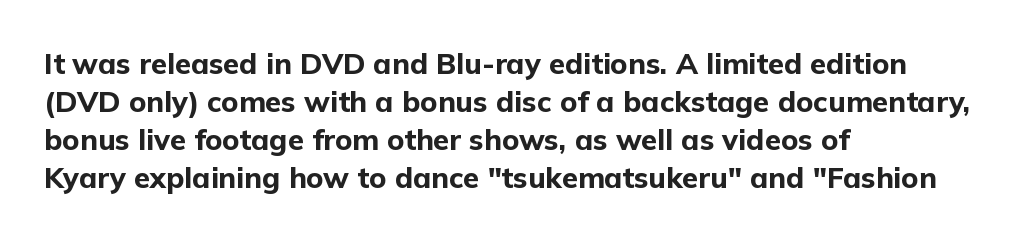
{"serif": "no", "italic": "no", "bold": "yes", "weight": "bold", "width": "normal", "stroke_contrast": "low", "x_height": "medium", "monospaced": "no", "underline": "no", "align": "left", "line_spacing": "normal", "line_spacing_ratio": 1.31, "letter_spacing": "normal", "letter_spacing_em": 0.0, "glyph_px": 29}
